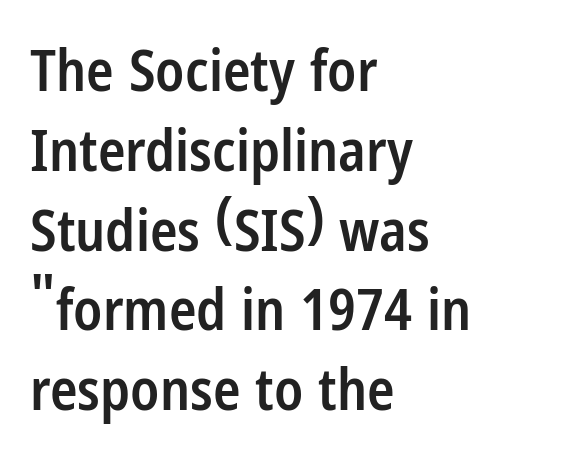
The image shows 57 px semibold, condensed sans-serif type, upright; set left-aligned, normal line spacing (1.4x), normal letter spacing, not underlined; low stroke contrast and a medium x-height.
